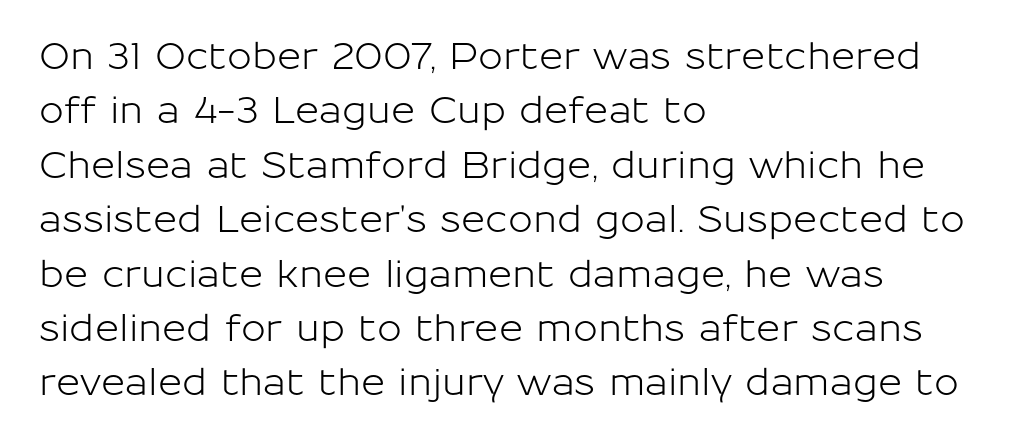
A roman cut, with each character standing at attention. Interline gaps are of average width in this sample. What kind of face is this? One without serifs — a sans. These lines are rendered in a variable-pitch font. Rule under the text: the space is simply empty.
